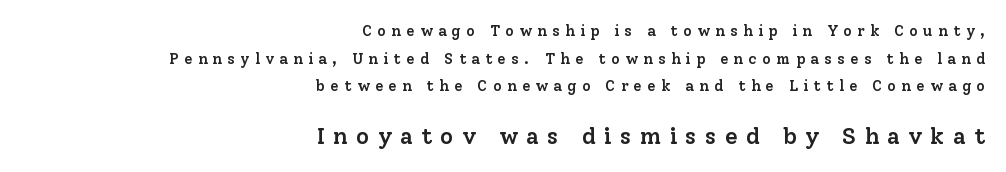
The image shows 23 px text type, upright; set right-aligned, line spacing 1.84x, unusually wide letter spacing (+0.36 em), not underlined; the second (bottom) block is 1.53x larger.
